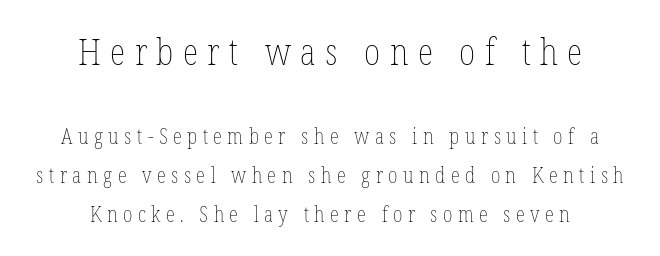
The image shows 36 px thin, condensed type, upright; set centered, line spacing 1.85x, unusually wide letter spacing (+0.26 em), not underlined; the first (top) block is 1.71x larger; low stroke contrast and a medium x-height.
